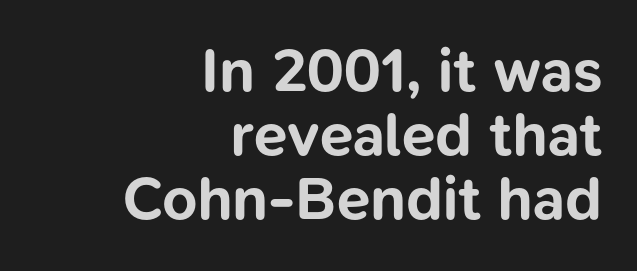
Its strokes are broad and dark, the hallmark of bold type. Letter spacing: default. Are there feet on the stems? There aren't — it's a sans. Every row of glyphs terminates at an identical x-position on the right. Quick note: interline space is minimal. Italic? Not at all — the glyphs are vertical.
